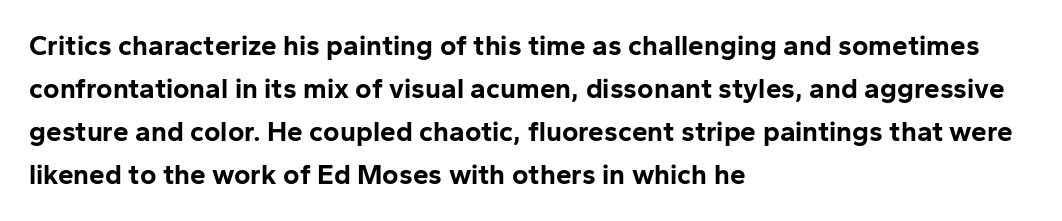
Q: Is the text bold? A: Yes.
Q: Is the text italic (slanted)? A: No, it is upright.
Q: Is the typeface a serif or a sans-serif typeface? A: Sans-serif.
Q: Is the text underlined? A: No.
Q: How is the paragraph aligned? A: Left-aligned.
Q: Is the spacing between letters normal or unusually wide? A: Normal.
Q: Is the spacing between lines tight, normal or loose? A: Normal.
Q: Width (condensed, normal, or wide)? A: Normal.
Q: Stroke contrast? A: Low.
Q: x-height? A: Medium.
Q: Monospaced? A: No.
